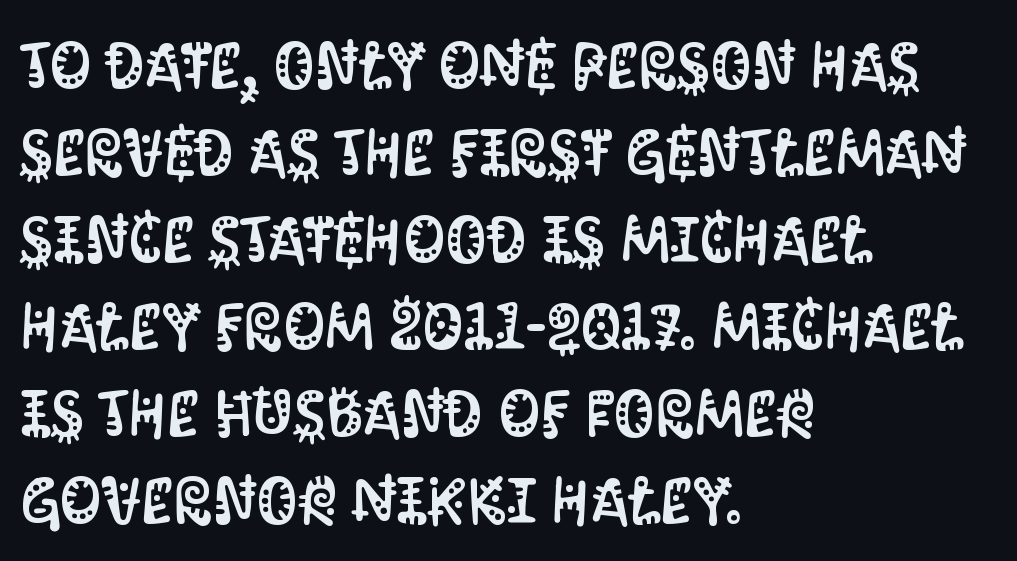
{"serif": "no", "italic": "no", "width": "condensed", "stroke_contrast": "medium", "x_height": "large", "monospaced": "no", "underline": "no", "align": "left", "line_spacing": "normal", "line_spacing_ratio": 1.34, "letter_spacing": "normal", "letter_spacing_em": 0.0, "glyph_px": 65}
